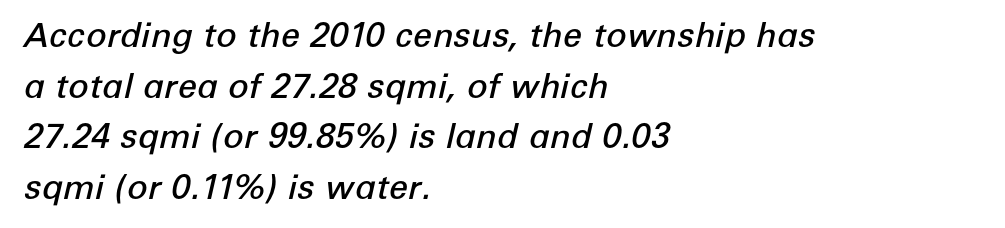
{"italic": "yes", "lean": "right", "slant_degrees": 12, "bold": "semi", "weight": "semibold", "width": "normal", "stroke_contrast": "low", "x_height": "medium", "monospaced": "no", "underline": "no", "align": "left", "line_spacing": "normal", "line_spacing_ratio": 1.49, "letter_spacing": "normal", "letter_spacing_em": 0.0, "glyph_px": 34}
